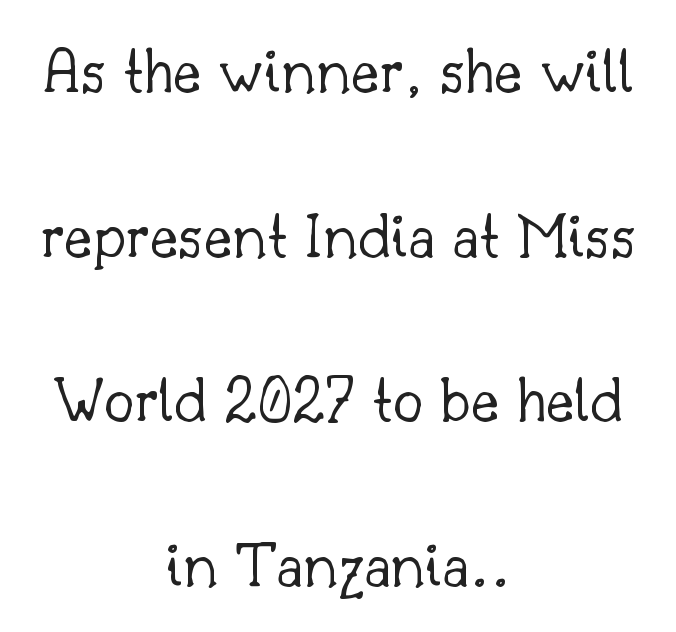
Honestly, the letter spacing is just normal — you wouldn't notice it. Regarding leading, the lines here are spaced well apart. Character widths vary here, with narrow letters taking less room than wide ones. Compared with a typical body face, this is equally light or lighter still.
